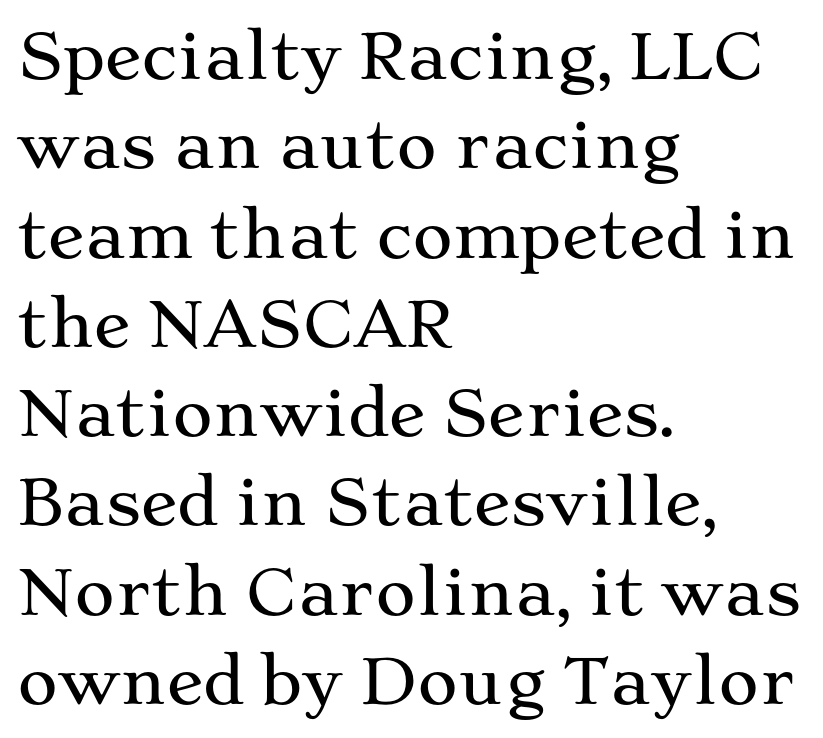
The image shows 62 px wide serif type, upright; set left-aligned, normal line spacing (1.44x), normal letter spacing, not underlined; medium stroke contrast and a medium x-height.
